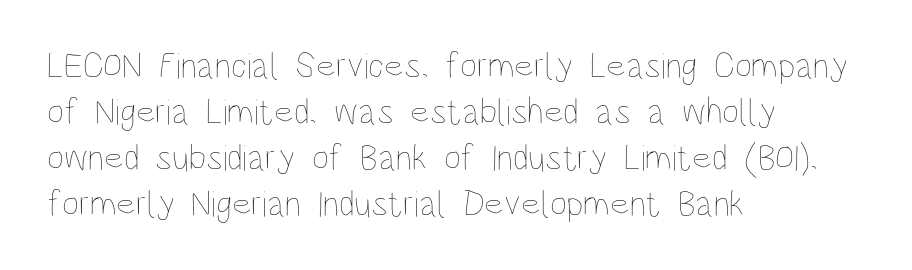
Q: Is the text bold? A: No.
Q: Is the text italic (slanted)? A: No, it is upright.
Q: Is the text underlined? A: No.
Q: How is the paragraph aligned? A: Left-aligned.
Q: Is the spacing between letters normal or unusually wide? A: Normal.
Q: Width (condensed, normal, or wide)? A: Condensed.
Q: Stroke contrast? A: Low.
Q: x-height? A: Large.
Q: Monospaced? A: No.
